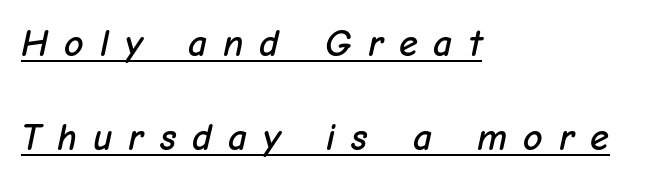
Q: Is the text italic (slanted)? A: Yes, it leans right by about 12 degrees.
Q: Is the text underlined? A: Yes.
Q: How is the paragraph aligned? A: Left-aligned.
Q: Is the spacing between letters normal or unusually wide? A: Unusually wide.
Q: Is the spacing between lines tight, normal or loose? A: Loose.
Q: Width (condensed, normal, or wide)? A: Normal.
Q: Stroke contrast? A: Low.
Q: x-height? A: Medium.
Q: Monospaced? A: No.
